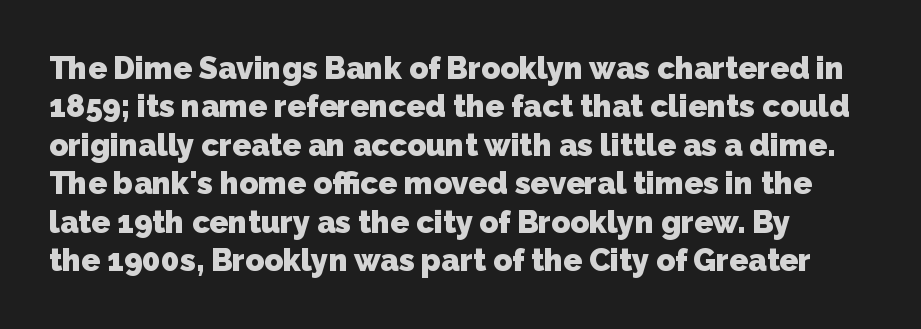
The rendering uses natural spacing where letterforms have individual widths. A bare baseline throughout the passage. The typeface chosen for these lines omits serifs. These words are printed bold, with thick strokes throughout. This sample uses plain, unmodified letter spacing.
